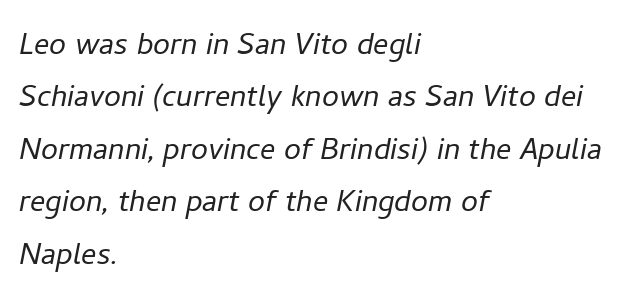
Q: Is the text bold? A: No.
Q: Is the text italic (slanted)? A: Yes, it leans right by about 11 degrees.
Q: Is the text underlined? A: No.
Q: How is the paragraph aligned? A: Left-aligned.
Q: Is the spacing between letters normal or unusually wide? A: Normal.
Q: Is the spacing between lines tight, normal or loose? A: Normal.
Q: Width (condensed, normal, or wide)? A: Normal.
Q: Stroke contrast? A: Low.
Q: x-height? A: Medium.
Q: Monospaced? A: No.
